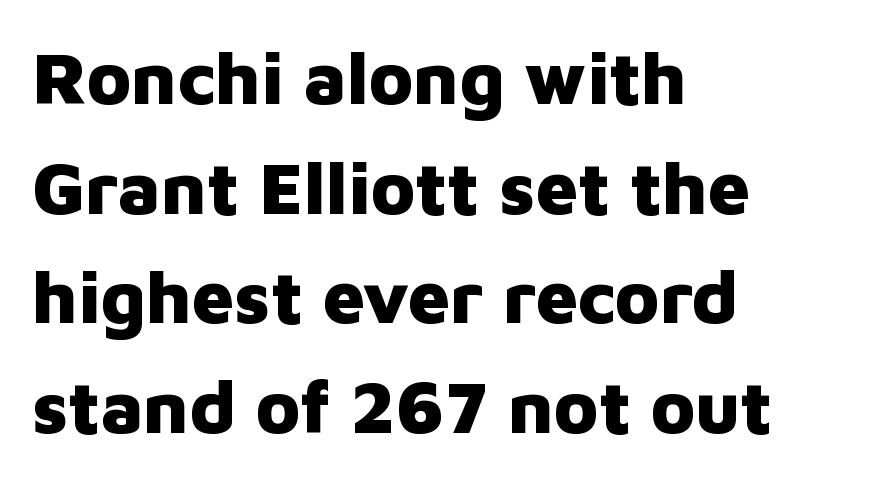
The image shows 74 px heavy sans-serif type, upright; set left-aligned, normal line spacing (1.48x), normal letter spacing, not underlined; low stroke contrast and a medium x-height.
